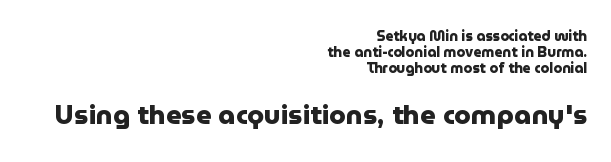
The specimen omits any rule beneath the text block's lines. These lines were composed using upright roman letters. The typesetting leans heavy: a genuine bold. Short and long lines alike share a common ending point at right.
